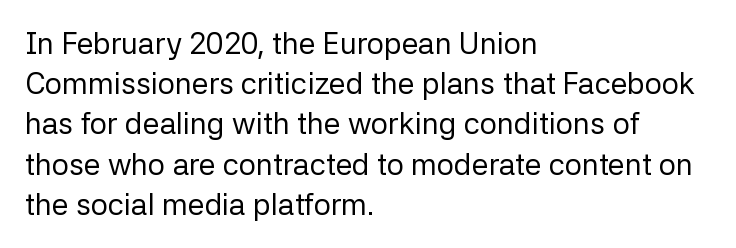
The image shows 30 px regular-weight sans-serif type, upright; set left-aligned, normal line spacing (1.34x), normal letter spacing, not underlined; low stroke contrast and a medium x-height.
